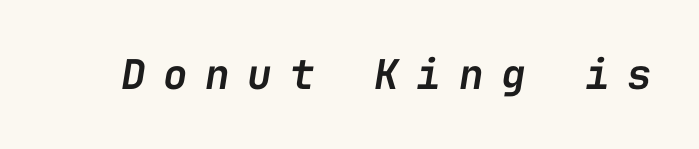
{"italic": "yes", "lean": "right", "slant_degrees": 9, "bold": "semi", "weight": "semibold", "width": "normal", "stroke_contrast": "low", "x_height": "medium", "monospaced": "yes", "underline": "no", "letter_spacing": "wide", "letter_spacing_em": 0.43, "glyph_px": 41}
